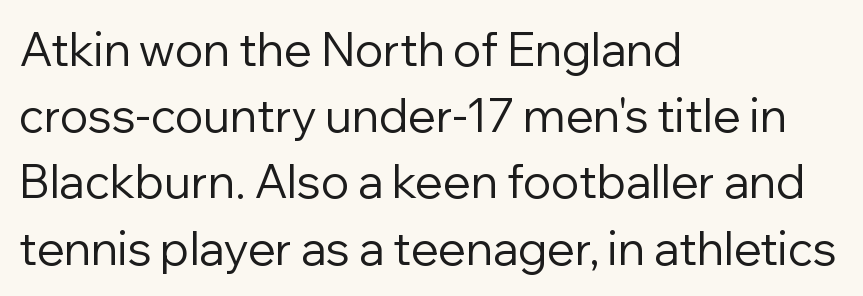
Here the designer chose a conventional face with non-uniform glyph widths. If you drew a ruler down the left edge, every line would touch it. Weight: not bold — regular or lighter. The passage shown stacks its lines at a standard gap.
